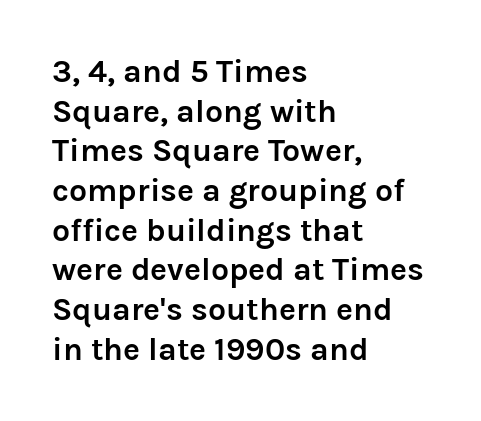
{"serif": "no", "italic": "no", "bold": "yes", "weight": "semibold", "width": "normal", "stroke_contrast": "low", "x_height": "medium", "monospaced": "no", "underline": "no", "align": "left", "line_spacing_ratio": 1.24, "letter_spacing": "normal", "letter_spacing_em": 0.0, "glyph_px": 32}
